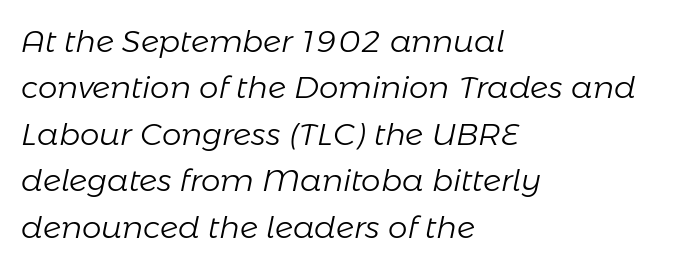
The image shows 31 px light type, italic (leaning right); set left-aligned, normal line spacing (1.5x), normal letter spacing, not underlined; low stroke contrast and a medium x-height.
